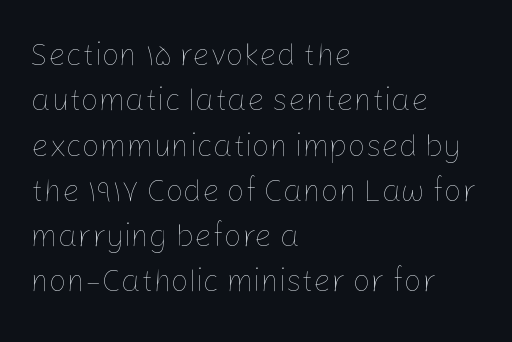
The image shows 31 px thin type, upright; set left-aligned, normal line spacing (1.46x), normal letter spacing, not underlined; low stroke contrast and a medium x-height.
